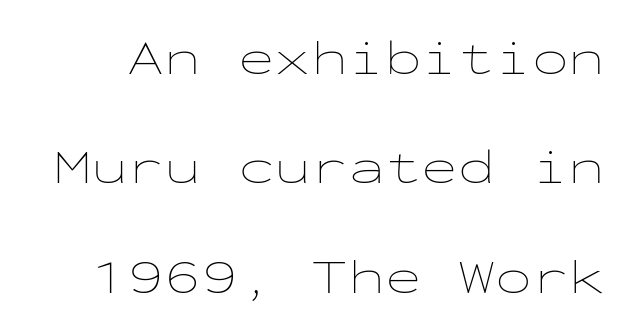
Descenders are the only things crossing below the line. The weight tops out at a normal text grade. Do the characters align in a grid? Yes, the font is monospaced. Vertically, the passage feels expansive, rows floating well apart. Characters follow at the spacing the type designer built in. The typography opts for an upright posture over an oblique one.
